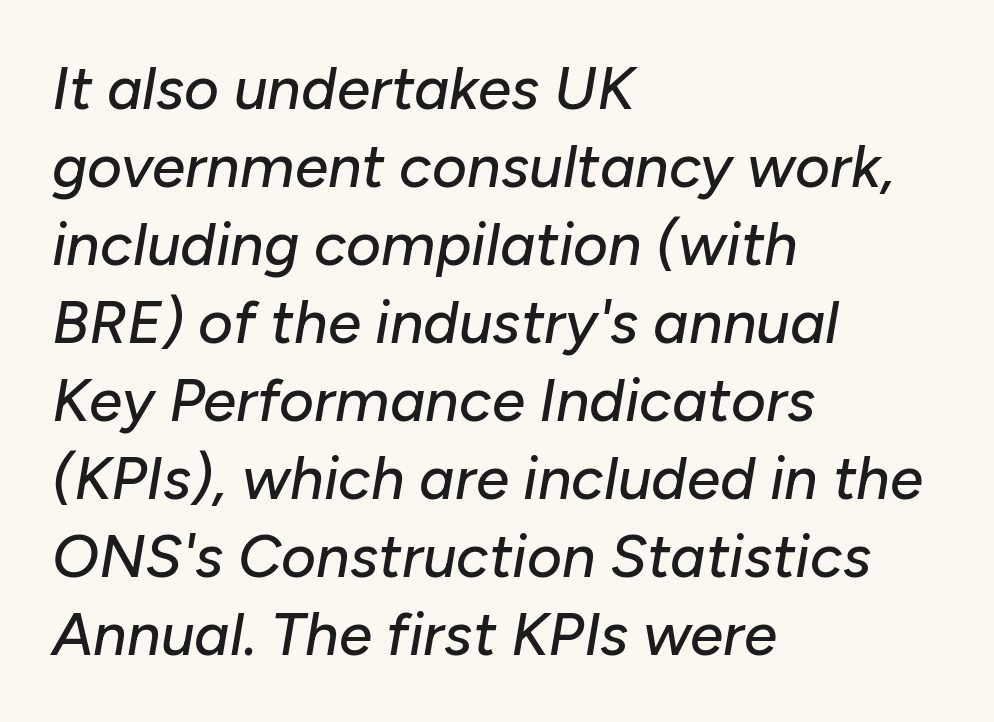
Q: Is the text italic (slanted)? A: Yes, it leans right by about 10 degrees.
Q: Is the text underlined? A: No.
Q: How is the paragraph aligned? A: Left-aligned.
Q: Is the spacing between letters normal or unusually wide? A: Normal.
Q: Is the spacing between lines tight, normal or loose? A: Normal.
Q: Width (condensed, normal, or wide)? A: Normal.
Q: Stroke contrast? A: Low.
Q: x-height? A: Medium.
Q: Monospaced? A: No.
